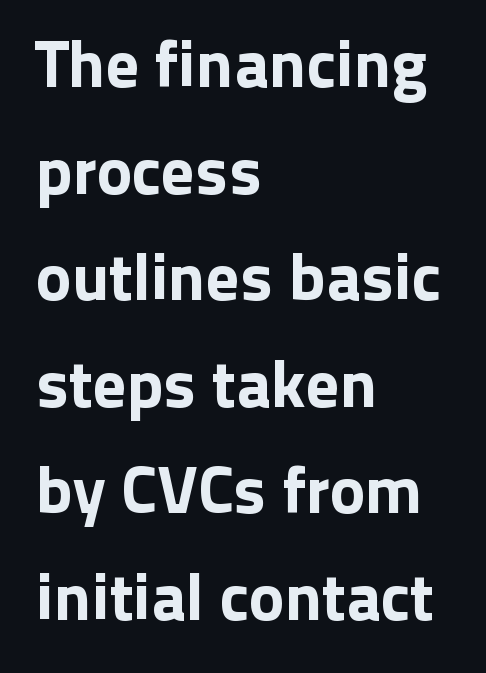
{"serif": "no", "italic": "no", "width": "normal", "stroke_contrast": "low", "x_height": "medium", "monospaced": "no", "underline": "no", "align": "left", "line_spacing": "normal", "line_spacing_ratio": 1.59, "letter_spacing": "normal", "letter_spacing_em": 0.0, "glyph_px": 67}
